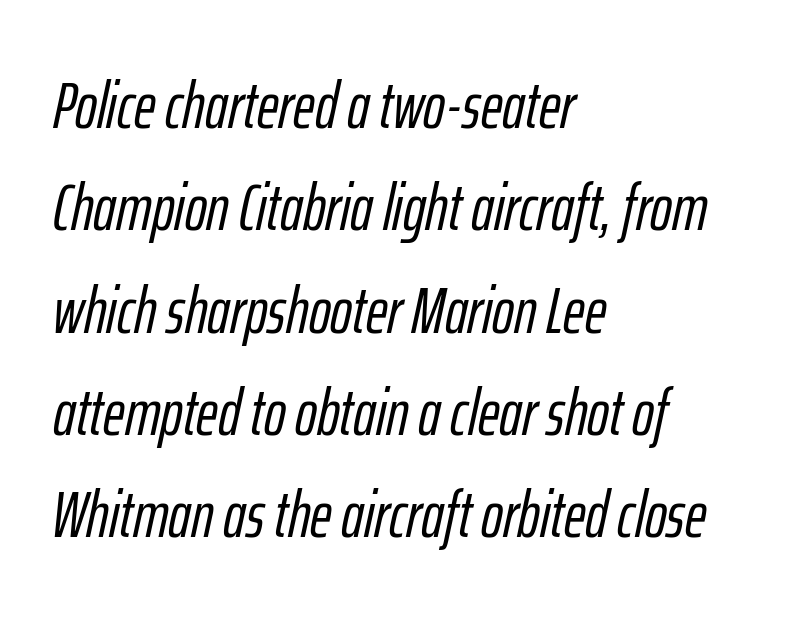
{"italic": "yes", "lean": "right", "slant_degrees": 12, "width": "condensed", "stroke_contrast": "low", "x_height": "medium", "monospaced": "no", "underline": "no", "align": "left", "line_spacing": "normal", "line_spacing_ratio": 1.55, "letter_spacing": "normal", "letter_spacing_em": 0.0, "glyph_px": 66}
